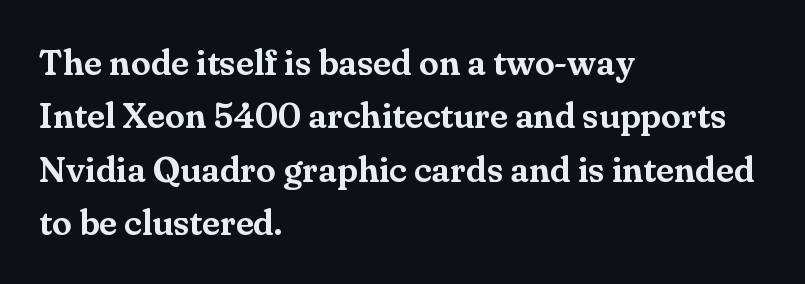
The image shows 36 px serif type, upright; set left-aligned, normal line spacing (1.48x), normal letter spacing, not underlined; medium stroke contrast and a small x-height.
